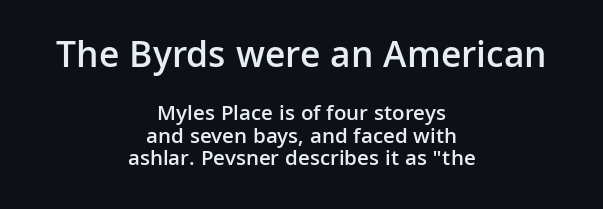
Think of a printed novel: that variable character pitch is what you see here. Rows of type sit shoulder to shoulder in the vertical direction. No extra tracking has been applied to these lines. Its strokes are somewhat broadened, the hallmark of semibold type.
